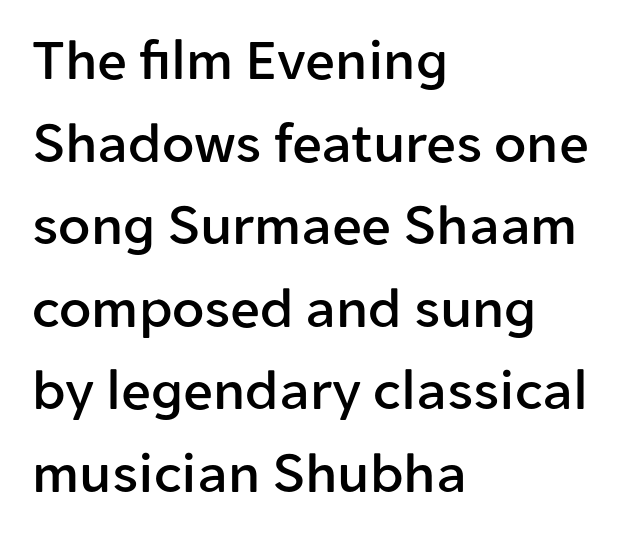
Q: Is the text italic (slanted)? A: No, it is upright.
Q: Is the typeface a serif or a sans-serif typeface? A: Sans-serif.
Q: Is the text underlined? A: No.
Q: How is the paragraph aligned? A: Left-aligned.
Q: Is the spacing between letters normal or unusually wide? A: Normal.
Q: Is the spacing between lines tight, normal or loose? A: Normal.
Q: Width (condensed, normal, or wide)? A: Normal.
Q: Stroke contrast? A: Low.
Q: x-height? A: Medium.
Q: Monospaced? A: No.
